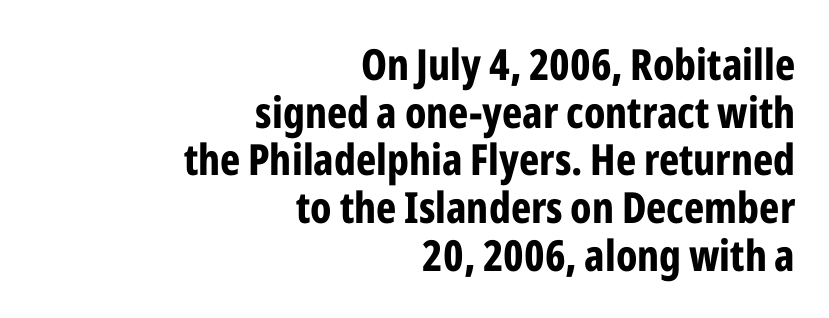
The image shows 43 px bold, condensed sans-serif type, upright; set right-aligned, tight line spacing (1.11x), normal letter spacing, not underlined; low stroke contrast and a medium x-height.
